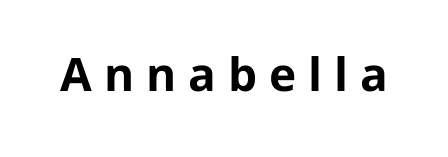
The image shows 46 px bold sans-serif type, upright; set unusually wide letter spacing (+0.26 em), not underlined; low stroke contrast and a medium x-height.
